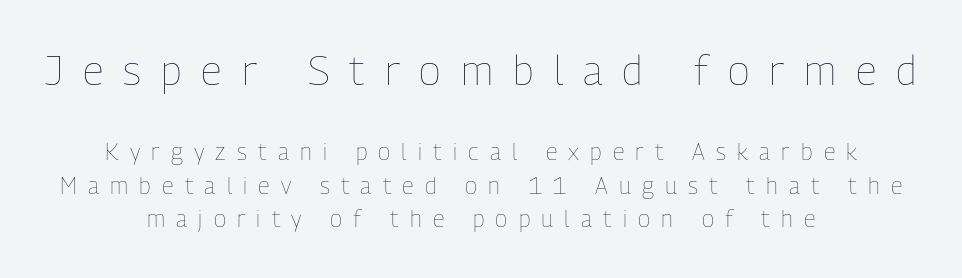
Q: Is the text bold? A: No.
Q: Is the text italic (slanted)? A: No, it is upright.
Q: Is the text underlined? A: No.
Q: How is the paragraph aligned? A: Centered.
Q: Is the spacing between letters normal or unusually wide? A: Unusually wide.
Q: Is the spacing between lines tight, normal or loose? A: Normal.
Q: Which block of text is set in a larger size, the first (top) or the second (bottom)? A: The first (top) one.
Q: Width (condensed, normal, or wide)? A: Condensed.
Q: Stroke contrast? A: Low.
Q: x-height? A: Medium.
Q: Monospaced? A: No.
